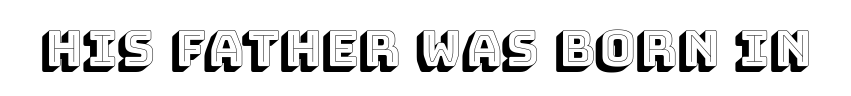
The image shows 49 px text type, upright; set normal letter spacing, not underlined; a large x-height.
